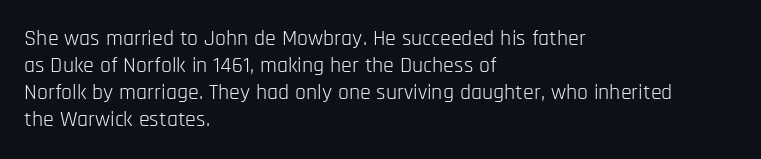
Beneath every word, the page is bare. The lettering holds an erect, upright posture throughout. Caption: face not bold, strokes unweighted. The gaps between neighbouring characters are ordinary and unremarkable.
